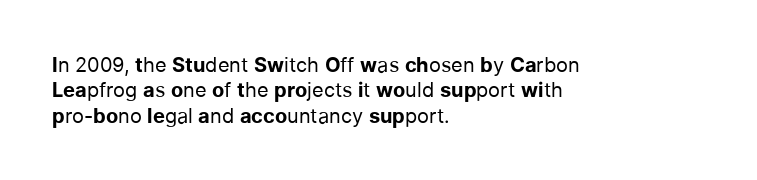
Q: Is the text bold? A: No.
Q: Is the text italic (slanted)? A: No, it is upright.
Q: Is the text underlined? A: No.
Q: How is the paragraph aligned? A: Left-aligned.
Q: Is the spacing between letters normal or unusually wide? A: Normal.
Q: Is the spacing between lines tight, normal or loose? A: Normal.
